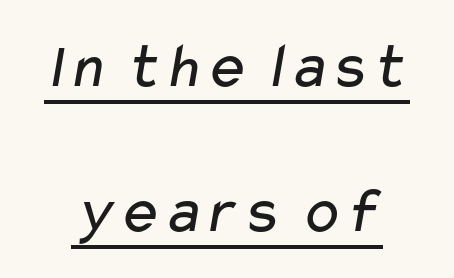
Has an underline been added? It has. The rendering uses natural spacing where letterforms have individual widths. A typesetter would call this zero additional tracking. Does the type have serifs? No, each stem ends abruptly. The lines are spread far apart with generous leading.
